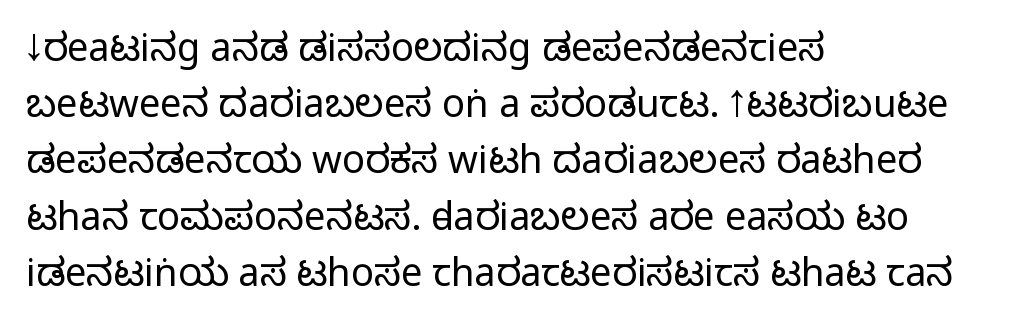
Q: Is the text italic (slanted)? A: No, it is upright.
Q: Is the typeface a serif or a sans-serif typeface? A: Sans-serif.
Q: Is the text underlined? A: No.
Q: How is the paragraph aligned? A: Left-aligned.
Q: Is the spacing between letters normal or unusually wide? A: Normal.
Q: Is the spacing between lines tight, normal or loose? A: Normal.
Q: Width (condensed, normal, or wide)? A: Condensed.
Q: Stroke contrast? A: Medium.
Q: Monospaced? A: No.
